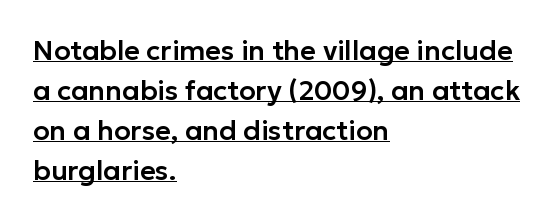
Q: Is the text italic (slanted)? A: No, it is upright.
Q: Is the text underlined? A: Yes.
Q: How is the paragraph aligned? A: Left-aligned.
Q: Is the spacing between letters normal or unusually wide? A: Normal.
Q: Is the spacing between lines tight, normal or loose? A: Normal.
